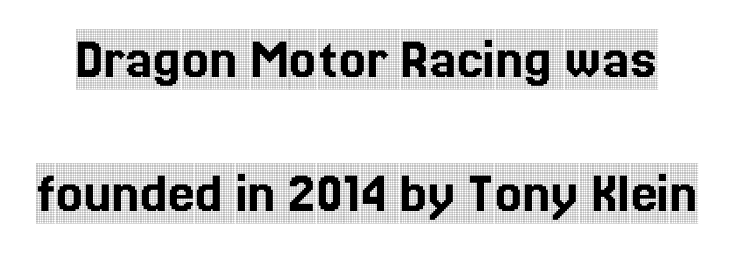
The designer went with a serif here, giving each stem small feet. Think of a printed novel: that variable character pitch is what you see here. A typesetter would call this zero additional tracking. Italic? Not at all — the glyphs are vertical. Descender tails drop into unmarked territory. If you measured baseline to baseline, you'd find a long distance.
